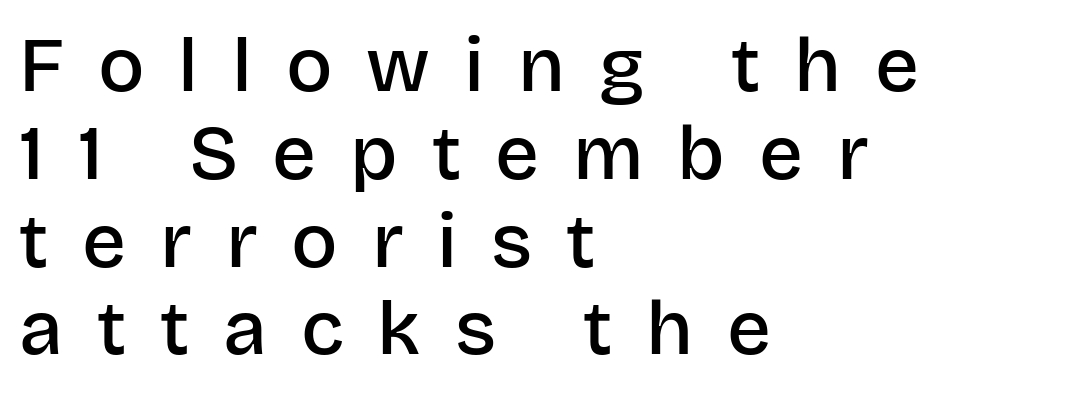
The image shows 77 px semibold sans-serif type, upright; set left-aligned, tight line spacing (1.14x), unusually wide letter spacing (+0.44 em), not underlined; low stroke contrast and a large x-height.
